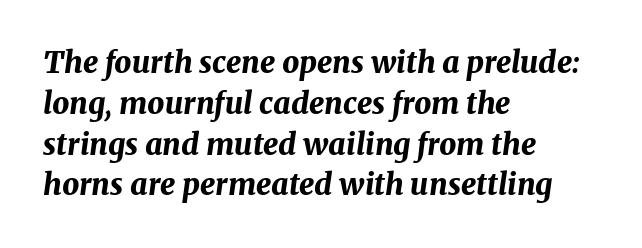
The whole block is typeset with a tilt. No word sits above an underline. Default kerning and tracking; the words read as compact shapes. Notice how the passage keeps a crisp vertical edge on the left only. Compared with typical paragraphs, the rows here are spaced about the same.
